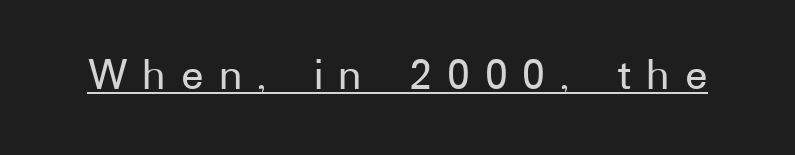
Q: Is the text italic (slanted)? A: No, it is upright.
Q: Is the typeface a serif or a sans-serif typeface? A: Sans-serif.
Q: Is the text underlined? A: Yes.
Q: Is the spacing between letters normal or unusually wide? A: Unusually wide.
Q: Width (condensed, normal, or wide)? A: Normal.
Q: Stroke contrast? A: Low.
Q: x-height? A: Medium.
Q: Monospaced? A: No.
